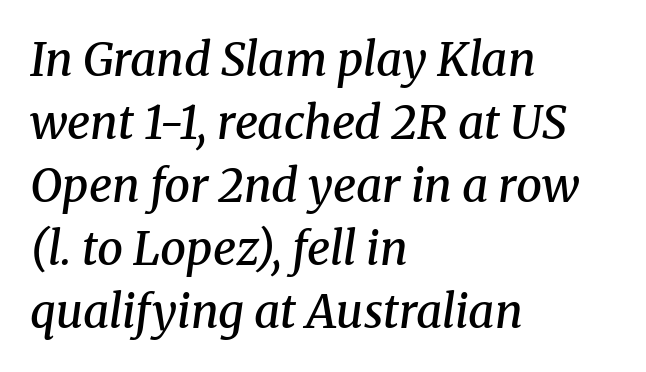
Slightly chunky letters — semibold, I'd say, not full bold. Check the space under the baseline: it is left empty. Does the copy run flush right? No — it runs flush left. Italic: yes, the glyphs are oblique.
